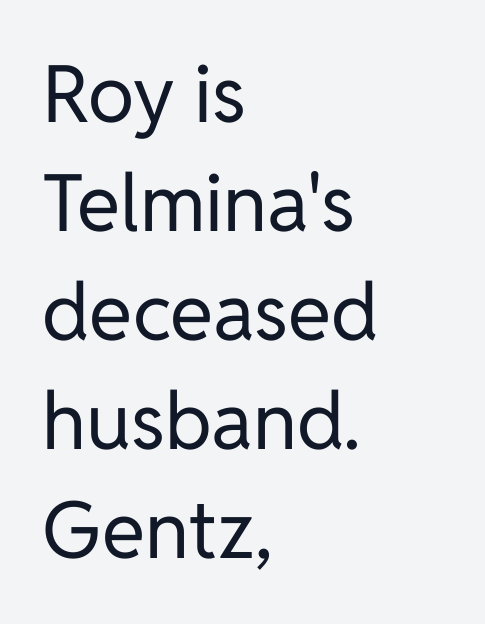
{"serif": "no", "italic": "no", "bold": "no", "weight": "regular", "width": "normal", "stroke_contrast": "low", "x_height": "medium", "monospaced": "no", "underline": "no", "align": "left", "line_spacing": "normal", "line_spacing_ratio": 1.38, "letter_spacing": "normal", "letter_spacing_em": 0.0, "glyph_px": 79}
